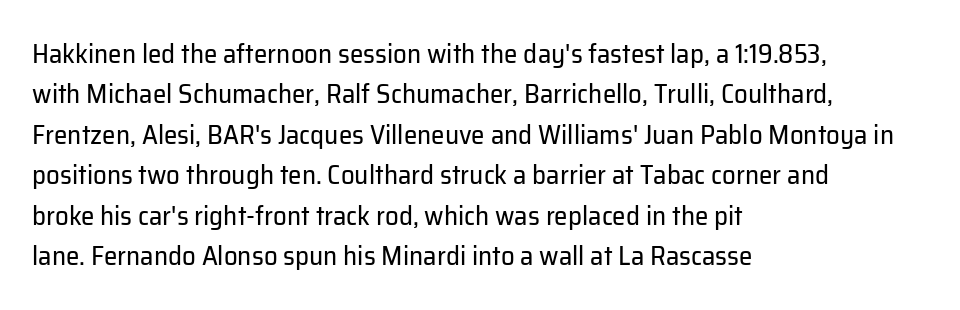
Q: Is the text bold? A: No.
Q: Is the text italic (slanted)? A: No, it is upright.
Q: Is the text underlined? A: No.
Q: How is the paragraph aligned? A: Left-aligned.
Q: Is the spacing between letters normal or unusually wide? A: Normal.
Q: Is the spacing between lines tight, normal or loose? A: Normal.
